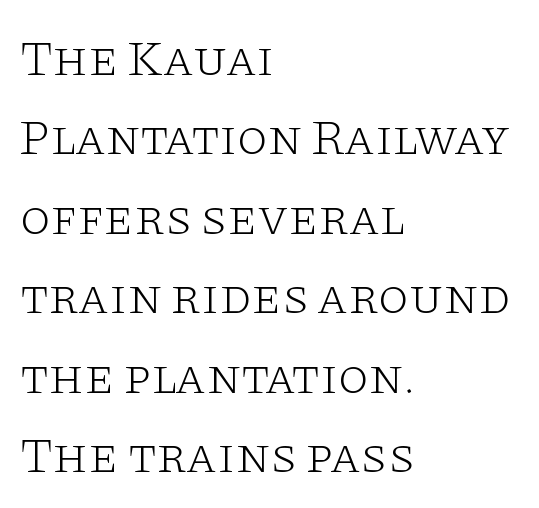
The image shows 50 px light, wide serif type, upright; set left-aligned, normal line spacing (1.59x), normal letter spacing, not underlined; low stroke contrast and a large x-height.
